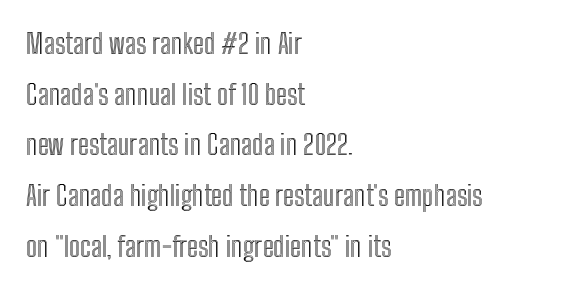
{"italic": "no", "width": "condensed", "x_height": "medium", "monospaced": "no", "underline": "no", "align": "left", "line_spacing_ratio": 1.81, "letter_spacing": "normal", "letter_spacing_em": 0.0, "glyph_px": 28}
